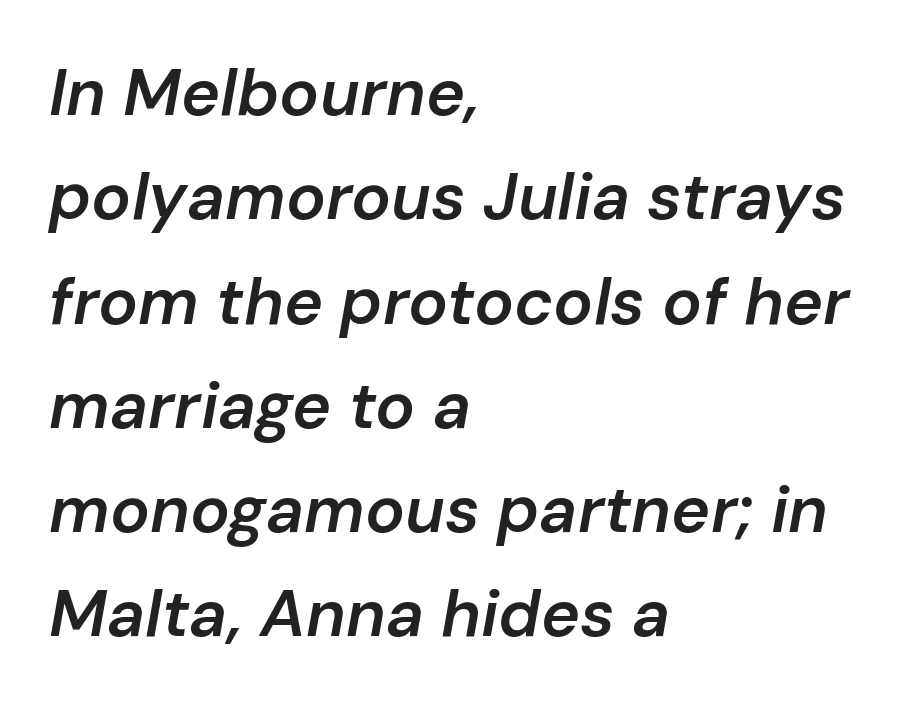
The image shows 66 px semibold type, italic (leaning right); set left-aligned, normal line spacing (1.58x), normal letter spacing, not underlined; low stroke contrast and a medium x-height.
